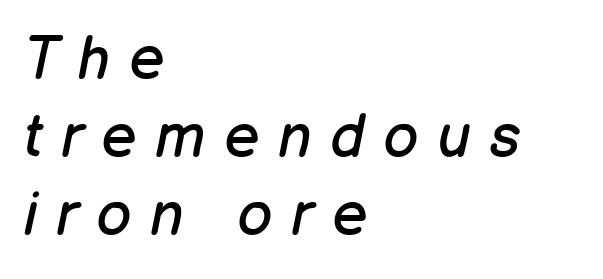
The image shows 61 px regular-weight type, italic (leaning right); set left-aligned, normal line spacing (1.28x), unusually wide letter spacing (+0.3 em), not underlined; low stroke contrast and a medium x-height.
